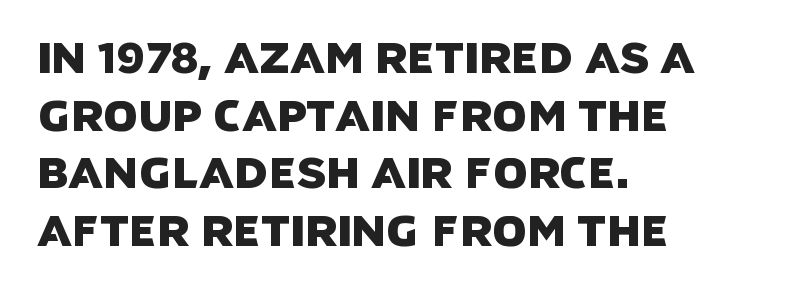
Q: Is the typeface a serif or a sans-serif typeface? A: Sans-serif.
Q: Is the text underlined? A: No.
Q: How is the paragraph aligned? A: Left-aligned.
Q: Is the spacing between letters normal or unusually wide? A: Normal.
Q: Is the spacing between lines tight, normal or loose? A: Normal.
Q: Width (condensed, normal, or wide)? A: Normal.
Q: Stroke contrast? A: Low.
Q: x-height? A: Large.
Q: Monospaced? A: No.
